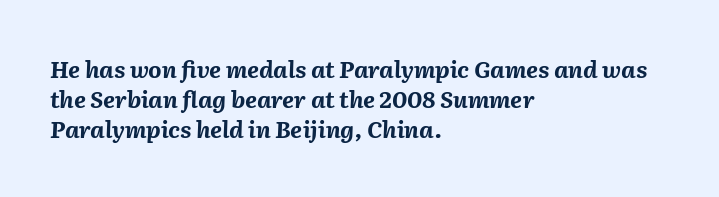
Quick note: italic. Horizontal bands of white between lines are of average thickness. The string is rendered with underlining switched off. Notice how thick the strokes are: this is what a full bold looks like. Visually the block forms a straight wall on the left and a jagged coastline on the right. The tracking reads as untouched default to a designer's eye.
